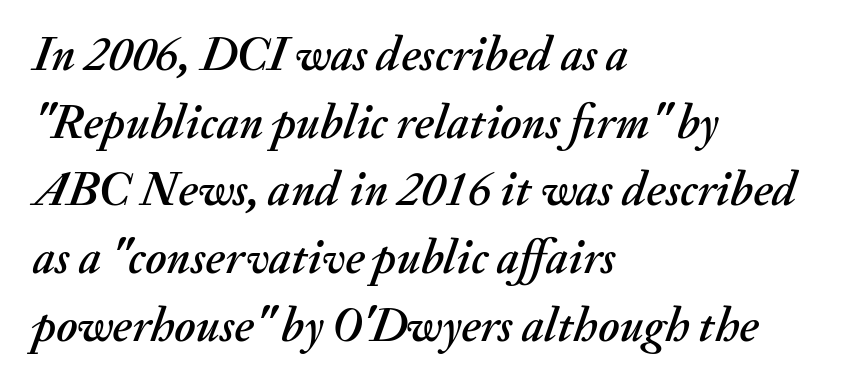
Q: Is the text italic (slanted)? A: Yes, it leans right by about 20 degrees.
Q: Is the text underlined? A: No.
Q: How is the paragraph aligned? A: Left-aligned.
Q: Is the spacing between letters normal or unusually wide? A: Normal.
Q: Is the spacing between lines tight, normal or loose? A: Normal.
Q: Width (condensed, normal, or wide)? A: Normal.
Q: Stroke contrast? A: Medium.
Q: x-height? A: Small.
Q: Monospaced? A: No.
